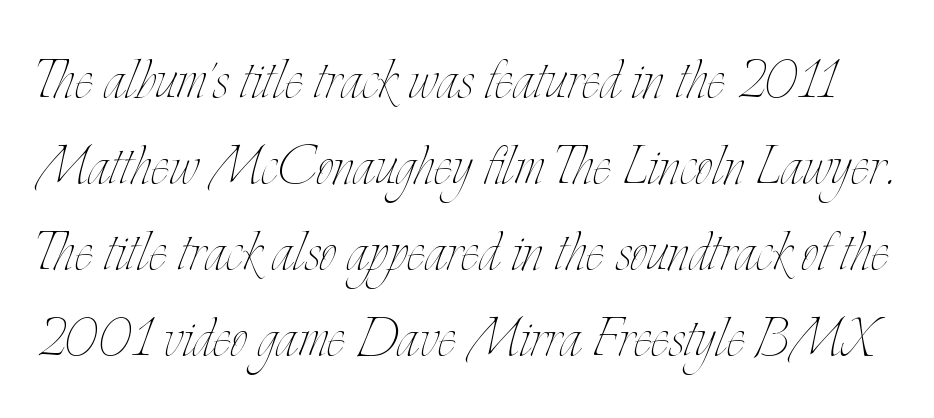
The image shows 70 px thin, condensed type; set line spacing 1.23x, normal letter spacing, not underlined; low stroke contrast and a small x-height.
